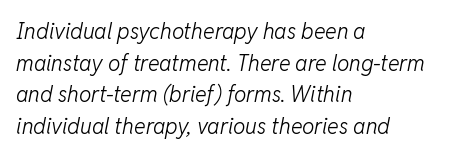
The passage shown is not bold in any degree. Notice how the passage keeps a crisp vertical edge on the left only. The leading is moderate, giving the passage an even texture. The strip under each line holds only bare page.
